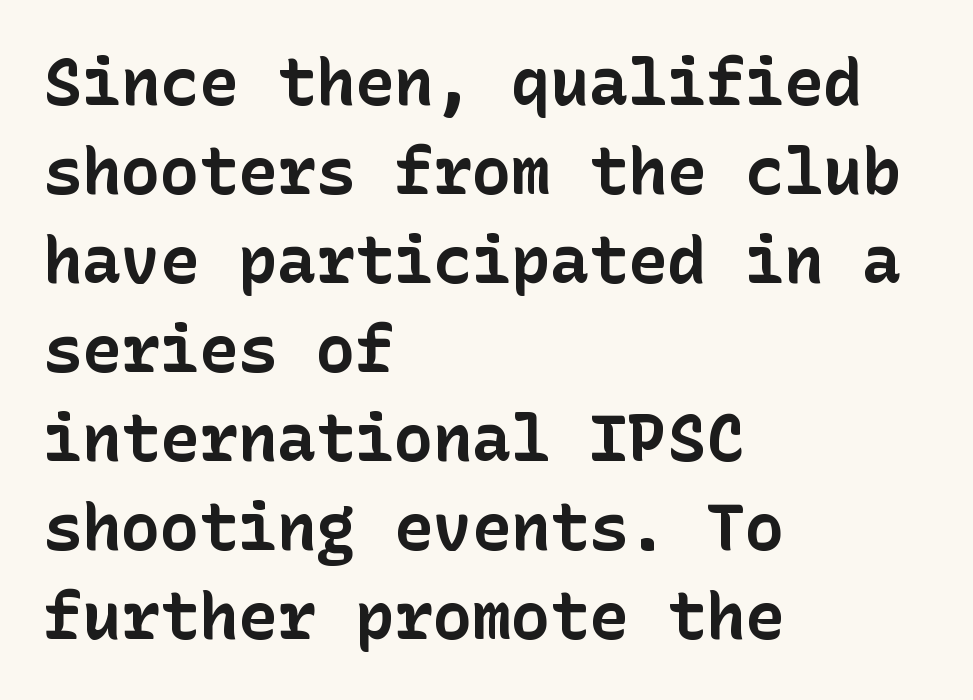
I'd describe the lettering as bold — thick and assertive. How are the letters spaced? Ordinarily, with no added tracking. The rendering uses a moderate line-height, typical for paragraphs. This is roman type, the default non-slanted kind. Regarding serifs, this sample does without them. The space directly below the letters is spotless.
